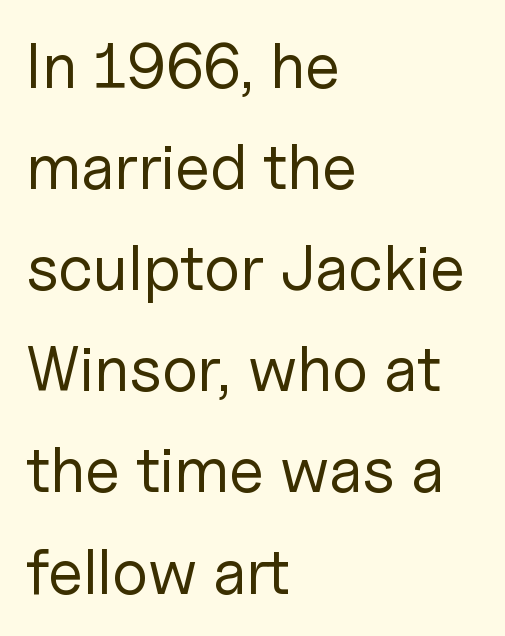
{"serif": "no", "italic": "no", "bold": "no", "weight": "regular", "width": "normal", "stroke_contrast": "low", "x_height": "medium", "monospaced": "no", "underline": "no", "align": "left", "line_spacing": "normal", "line_spacing_ratio": 1.58, "letter_spacing": "normal", "letter_spacing_em": 0.0, "glyph_px": 64}
